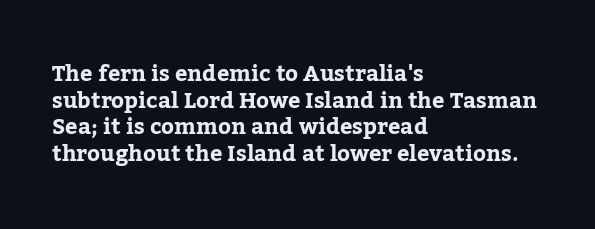
A student would call this left alignment; a typographer would say flush left, rag right. Nobody touched the tracking dial on this one. Tall strokes in this sample are plumb rather than angled. Descenders are the only things crossing below the line.
